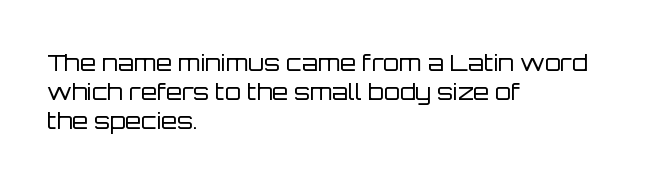
Q: Is the text bold? A: No.
Q: Is the text italic (slanted)? A: No, it is upright.
Q: Is the text underlined? A: No.
Q: How is the paragraph aligned? A: Left-aligned.
Q: Is the spacing between letters normal or unusually wide? A: Normal.
Q: Is the spacing between lines tight, normal or loose? A: Normal.
